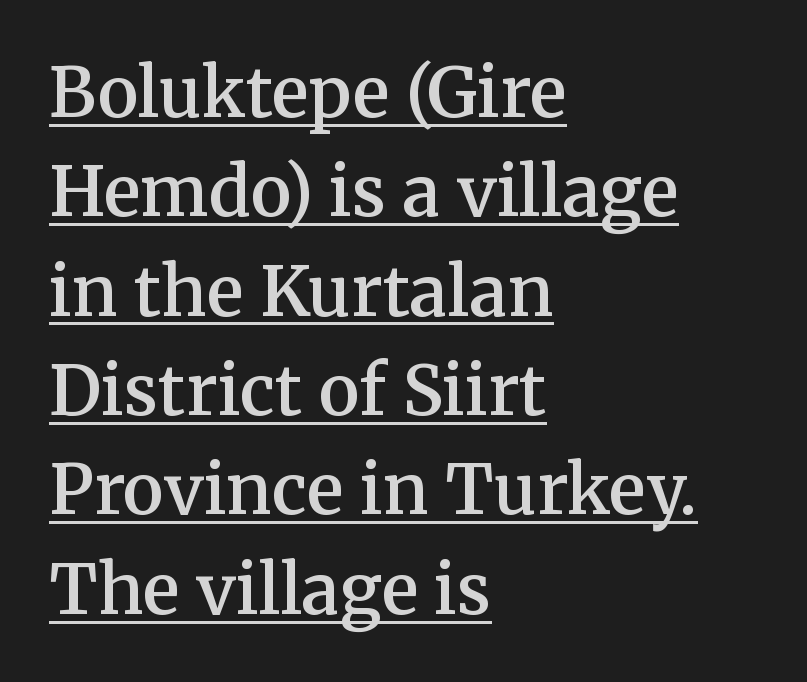
The image shows 69 px semibold serif type, upright; set left-aligned, normal line spacing (1.44x), normal letter spacing, underlined; medium stroke contrast and a medium x-height.
